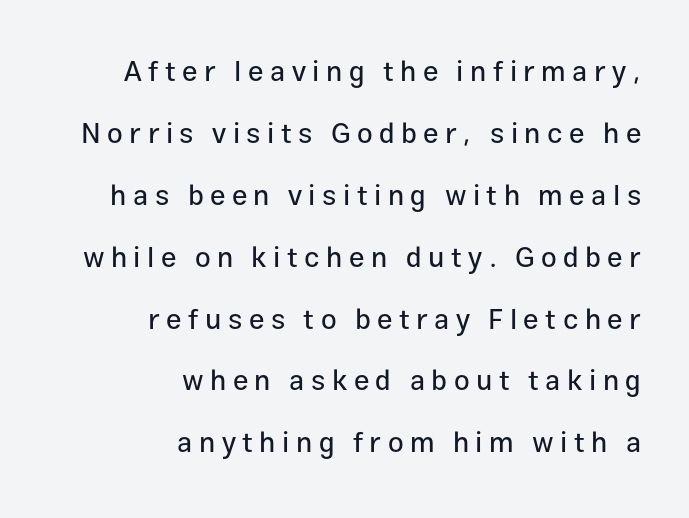
{"serif": "no", "italic": "no", "width": "normal", "stroke_contrast": "low", "x_height": "medium", "monospaced": "no", "underline": "no", "align": "right", "line_spacing": "loose", "line_spacing_ratio": 2.21, "letter_spacing": "wide", "letter_spacing_em": 0.23, "glyph_px": 28}
